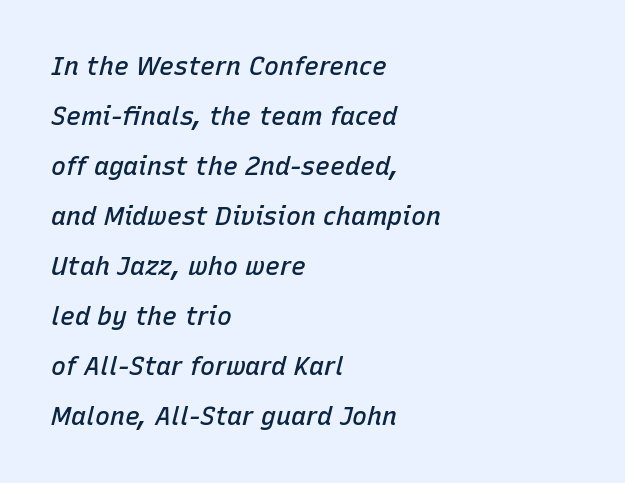
The image shows 25 px text type, italic (leaning right); set left-aligned, loose line spacing (2.0x), normal letter spacing, not underlined.
